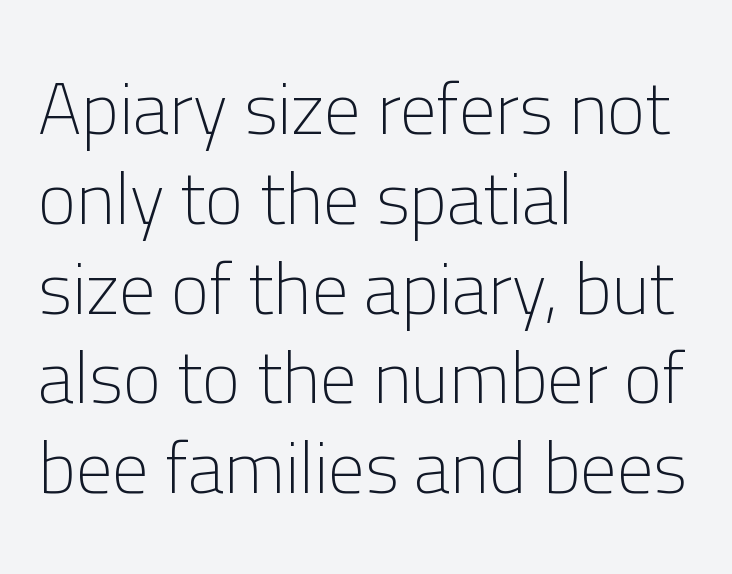
The image shows 73 px light sans-serif type, upright; set left-aligned, line spacing 1.23x, normal letter spacing, not underlined; low stroke contrast and a medium x-height.
